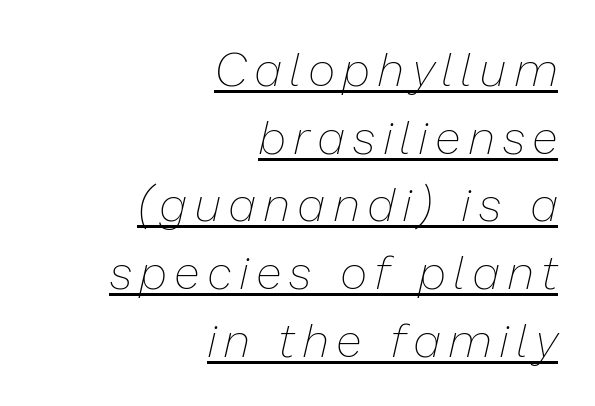
Q: Is the text bold? A: No.
Q: Is the text italic (slanted)? A: Yes, it leans right by about 13 degrees.
Q: Is the text underlined? A: Yes.
Q: How is the paragraph aligned? A: Right-aligned.
Q: Is the spacing between lines tight, normal or loose? A: Normal.
Q: Width (condensed, normal, or wide)? A: Normal.
Q: Stroke contrast? A: Low.
Q: x-height? A: Medium.
Q: Monospaced? A: No.
